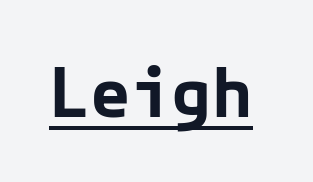
The image shows 68 px bold sans-serif type, upright; set normal letter spacing, underlined; low stroke contrast and a medium x-height.
